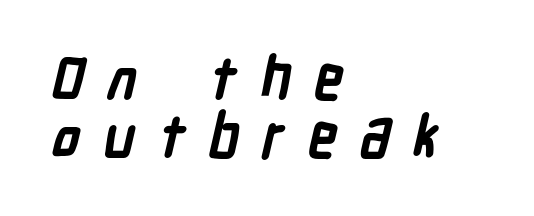
{"serif": "no", "bold": "yes", "weight": "semibold", "width": "condensed", "stroke_contrast": "low", "x_height": "medium", "monospaced": "no", "underline": "no", "align": "left", "line_spacing": "tight", "line_spacing_ratio": 0.98, "letter_spacing": "wide", "letter_spacing_em": 0.38, "glyph_px": 59}
